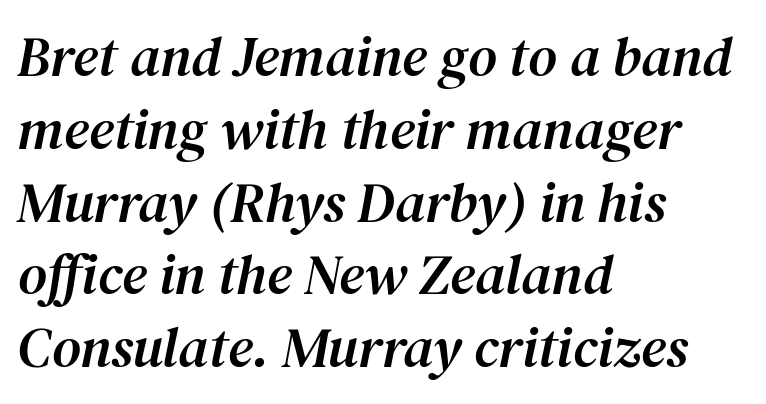
Observe the serifs anchoring each vertical stroke in this sample. This is oblique type, the kind used for emphasis or titles. The line-height multiplier appears to be the usual default. Leftover space on each line is placed entirely after the last word. The face used here is proportionally spaced, like ordinary book or web type. The type is set solid horizontally, with unmodified tracking.
